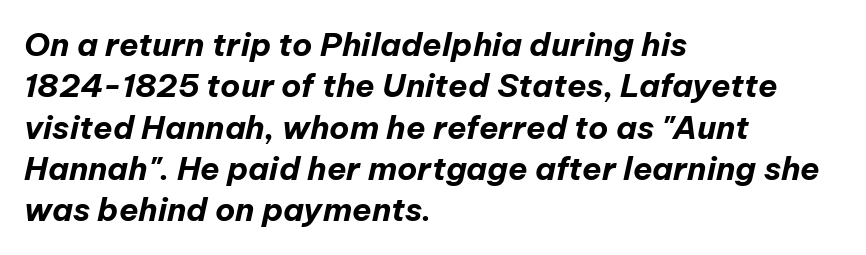
How heavy is the stroke? Heavy — this is a bold. The letterforms sit shoulder to shoulder at normal distance. Whoever set this chose a conventional vertical rhythm. Varying glyph widths throughout — classic text-font behaviour.
